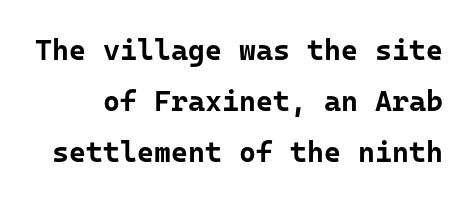
The image shows 29 px bold sans-serif type, upright, monospaced; set line spacing 1.76x, normal letter spacing, not underlined; low stroke contrast and a medium x-height.
